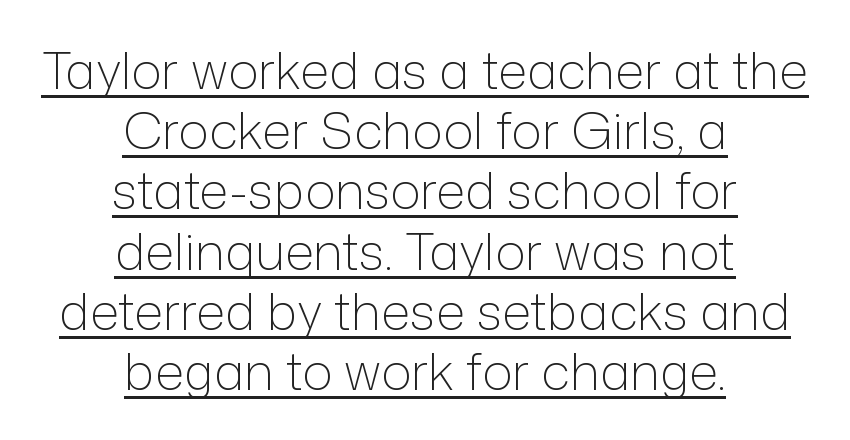
{"serif": "no", "italic": "no", "bold": "no", "weight": "light", "width": "normal", "stroke_contrast": "low", "x_height": "medium", "monospaced": "no", "underline": "yes", "align": "center", "line_spacing_ratio": 1.18, "letter_spacing": "normal", "letter_spacing_em": 0.0, "glyph_px": 51}
